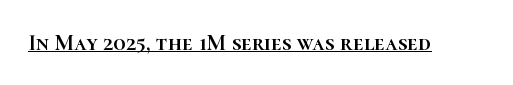
{"italic": "no", "underline": "yes", "letter_spacing": "normal", "letter_spacing_em": 0.0, "glyph_px": 23}
